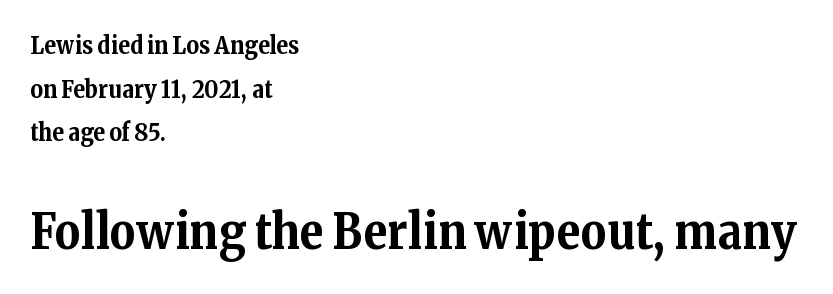
Q: Is the text bold? A: Yes.
Q: Is the text italic (slanted)? A: No, it is upright.
Q: Is the typeface a serif or a sans-serif typeface? A: Serif.
Q: Is the text underlined? A: No.
Q: How is the paragraph aligned? A: Left-aligned.
Q: Is the spacing between letters normal or unusually wide? A: Normal.
Q: Which block of text is set in a larger size, the first (top) or the second (bottom)? A: The second (bottom) one.
Q: Width (condensed, normal, or wide)? A: Normal.
Q: Stroke contrast? A: Medium.
Q: x-height? A: Medium.
Q: Monospaced? A: No.
